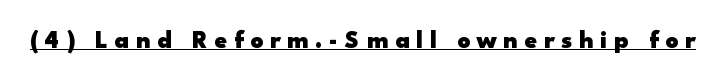
The image shows 25 px bold type, upright; set unusually wide letter spacing (+0.27 em), underlined.
